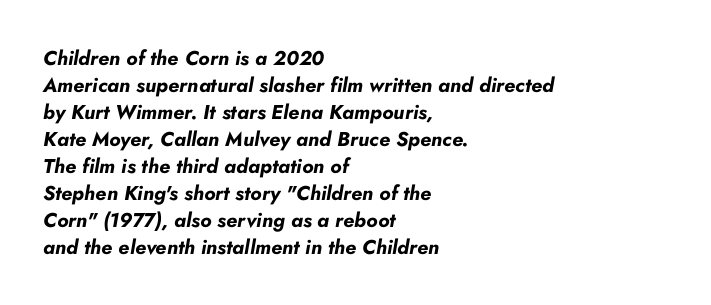
Q: Is the text bold? A: Yes.
Q: Is the text italic (slanted)? A: Yes, it leans right by about 10 degrees.
Q: Is the text underlined? A: No.
Q: How is the paragraph aligned? A: Left-aligned.
Q: Is the spacing between letters normal or unusually wide? A: Normal.
Q: Is the spacing between lines tight, normal or loose? A: Normal.
